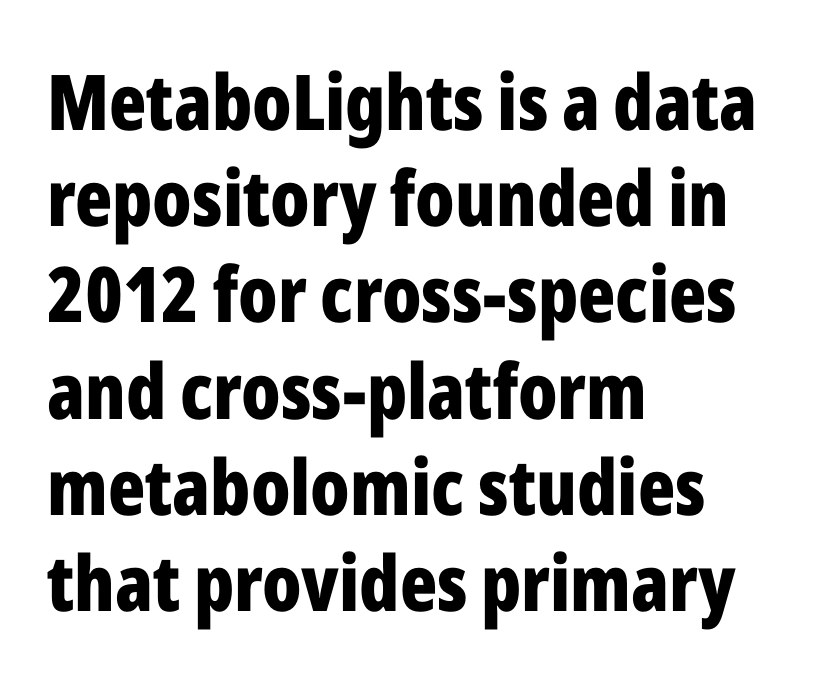
{"serif": "no", "italic": "no", "bold": "yes", "weight": "bold", "width": "condensed", "stroke_contrast": "low", "x_height": "medium", "monospaced": "no", "underline": "no", "align": "left", "line_spacing": "normal", "line_spacing_ratio": 1.25, "letter_spacing": "normal", "letter_spacing_em": 0.0, "glyph_px": 77}
